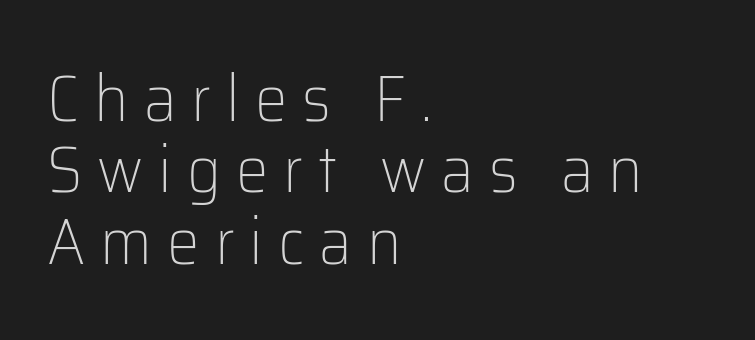
{"serif": "no", "italic": "no", "bold": "no", "weight": "light", "width": "normal", "stroke_contrast": "low", "x_height": "medium", "monospaced": "no", "underline": "no", "align": "left", "line_spacing": "tight", "line_spacing_ratio": 1.1, "letter_spacing": "wide", "letter_spacing_em": 0.23, "glyph_px": 65}
